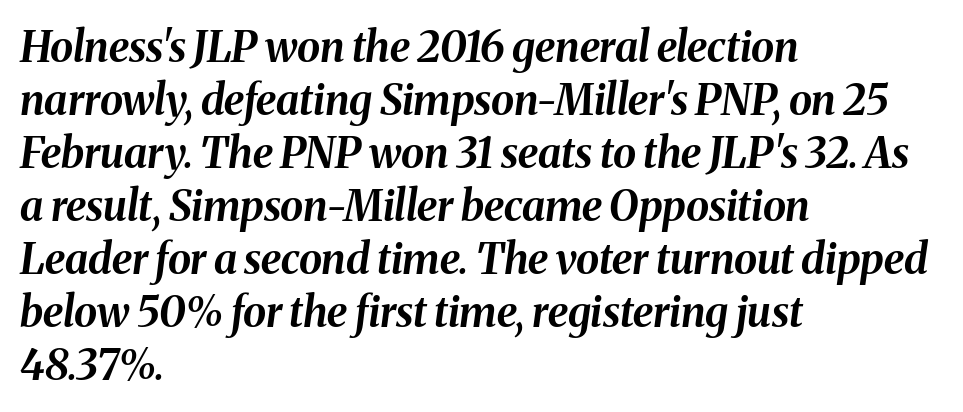
Q: Is the text bold? A: Yes.
Q: Is the text italic (slanted)? A: Yes, it leans right by about 8 degrees.
Q: Is the text underlined? A: No.
Q: How is the paragraph aligned? A: Left-aligned.
Q: Is the spacing between letters normal or unusually wide? A: Normal.
Q: Is the spacing between lines tight, normal or loose? A: Normal.
Q: Width (condensed, normal, or wide)? A: Normal.
Q: Stroke contrast? A: Medium.
Q: x-height? A: Medium.
Q: Monospaced? A: No.
